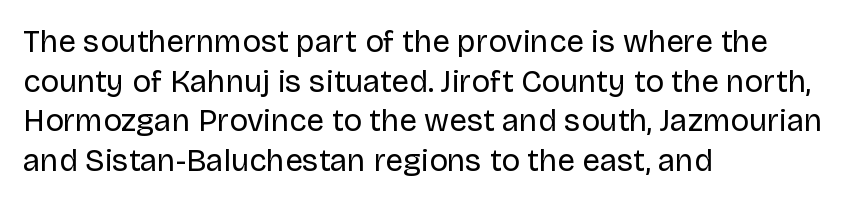
Check where the strokes stop: nothing finishes them off — pure sans. The words here are not underlined. The face used here is rendered with its standard letterfit. Varying glyph widths throughout — classic text-font behaviour. Which margin do the lines hug? The left one — the right edge is uneven. Is there much room between lines? A standard amount, neither cramped nor airy.
